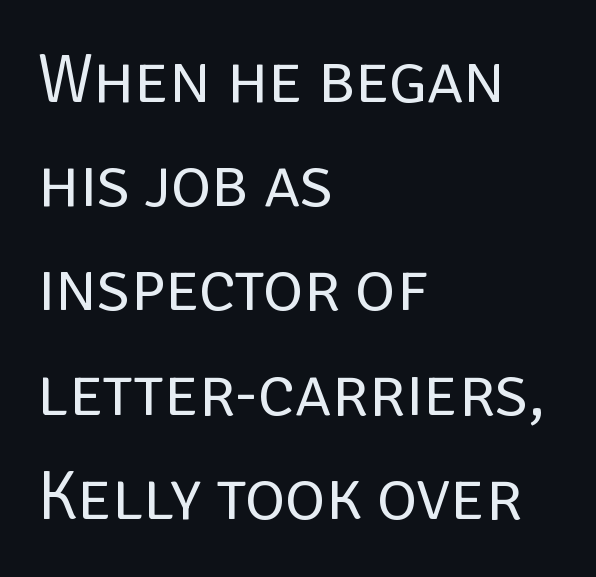
{"serif": "no", "italic": "no", "bold": "no", "weight": "regular", "width": "normal", "stroke_contrast": "low", "x_height": "large", "monospaced": "no", "underline": "no", "align": "left", "line_spacing": "normal", "line_spacing_ratio": 1.51, "letter_spacing": "normal", "letter_spacing_em": 0.0, "glyph_px": 69}
